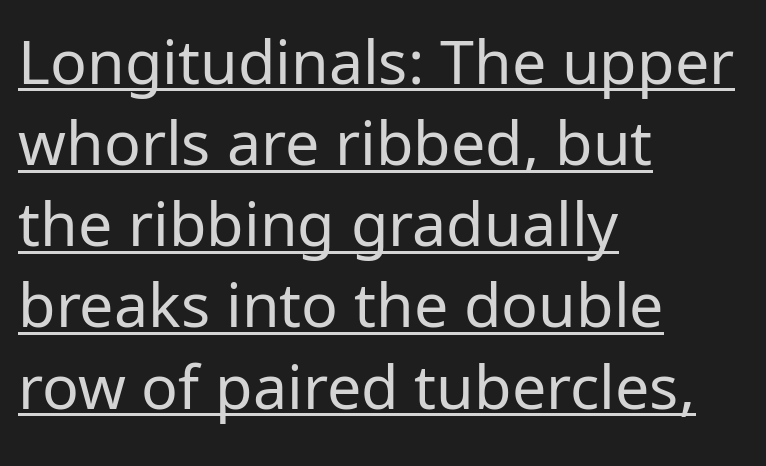
Q: Is the text bold? A: No.
Q: Is the text italic (slanted)? A: No, it is upright.
Q: Is the typeface a serif or a sans-serif typeface? A: Sans-serif.
Q: Is the text underlined? A: Yes.
Q: How is the paragraph aligned? A: Left-aligned.
Q: Is the spacing between letters normal or unusually wide? A: Normal.
Q: Is the spacing between lines tight, normal or loose? A: Normal.
Q: Width (condensed, normal, or wide)? A: Normal.
Q: Stroke contrast? A: Low.
Q: x-height? A: Medium.
Q: Monospaced? A: No.
